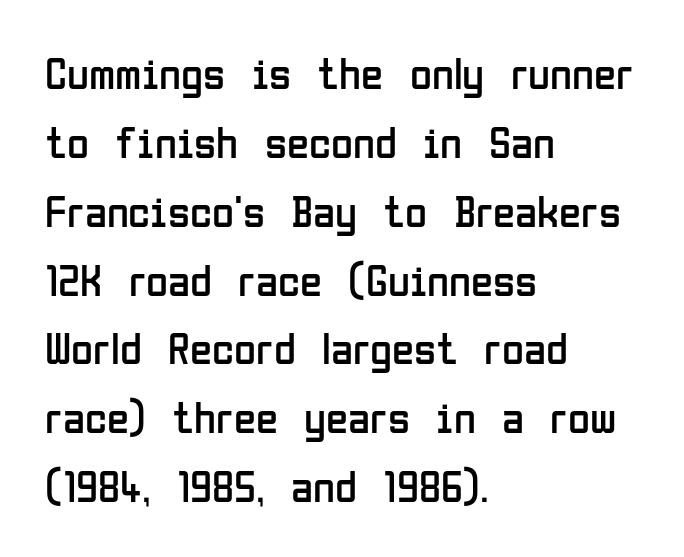
Q: Is the text bold? A: No.
Q: Is the text italic (slanted)? A: No, it is upright.
Q: Is the typeface a serif or a sans-serif typeface? A: Sans-serif.
Q: Is the text underlined? A: No.
Q: How is the paragraph aligned? A: Left-aligned.
Q: Is the spacing between letters normal or unusually wide? A: Normal.
Q: Is the spacing between lines tight, normal or loose? A: Normal.
Q: Width (condensed, normal, or wide)? A: Condensed.
Q: Stroke contrast? A: Low.
Q: x-height? A: Medium.
Q: Monospaced? A: No.
